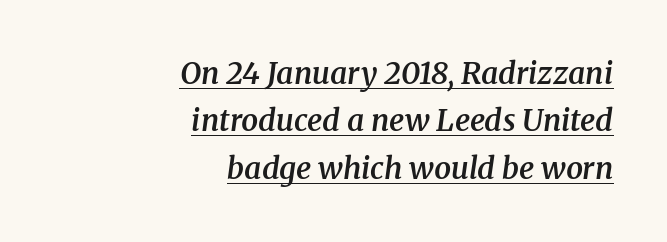
The image shows 30 px semibold serif type, italic (leaning right); set right-aligned, normal line spacing (1.58x), normal letter spacing, underlined; medium stroke contrast and a medium x-height.
